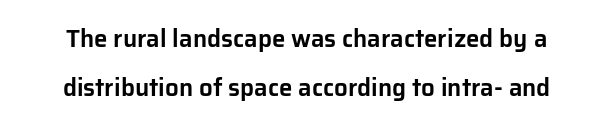
Q: Is the text italic (slanted)? A: No, it is upright.
Q: Is the text underlined? A: No.
Q: How is the paragraph aligned? A: Centered.
Q: Is the spacing between letters normal or unusually wide? A: Normal.
Q: Is the spacing between lines tight, normal or loose? A: Loose.
